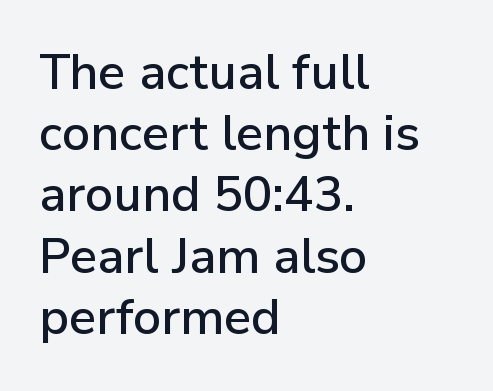
The image shows 49 px sans-serif type, upright; set left-aligned, normal line spacing (1.25x), normal letter spacing, not underlined; low stroke contrast and a medium x-height.
